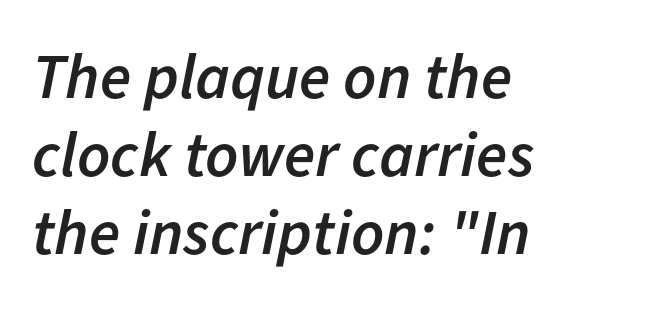
The passage shown is semibold, sitting just below true bold. The space directly below the letters is spotless. Caption: standard tracking, unaltered. Every character sits at an angle, as italics do. Typeset ragged right — the left edge is the straight one. This sample has the flowing, uneven cadence of proportional lettering.
